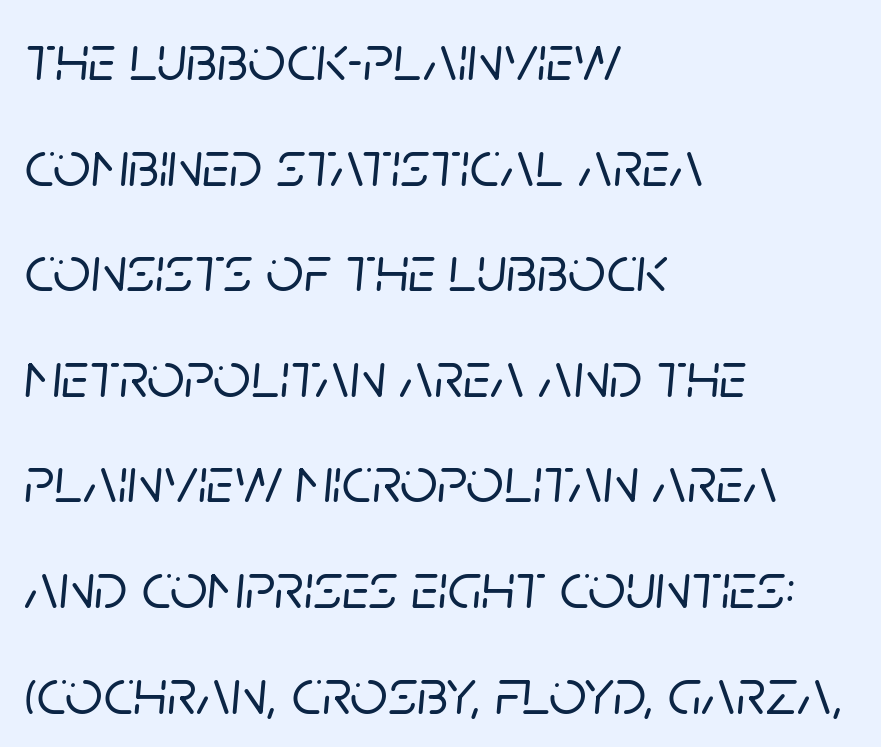
The passage shown stacks its lines at a standard gap. Alignment: flush left. The area under the type is left untouched. Observe the ordinary spacing: letters are neighbours, not strangers.
